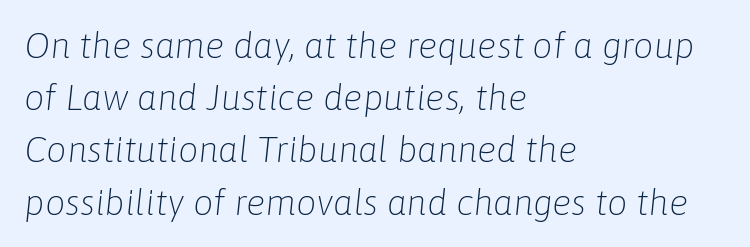
Q: Is the text bold? A: No.
Q: Is the text italic (slanted)? A: Yes, it leans right by about 6 degrees.
Q: Is the text underlined? A: No.
Q: How is the paragraph aligned? A: Left-aligned.
Q: Is the spacing between letters normal or unusually wide? A: Normal.
Q: Is the spacing between lines tight, normal or loose? A: Normal.
Q: Width (condensed, normal, or wide)? A: Normal.
Q: Stroke contrast? A: Low.
Q: x-height? A: Medium.
Q: Monospaced? A: No.
